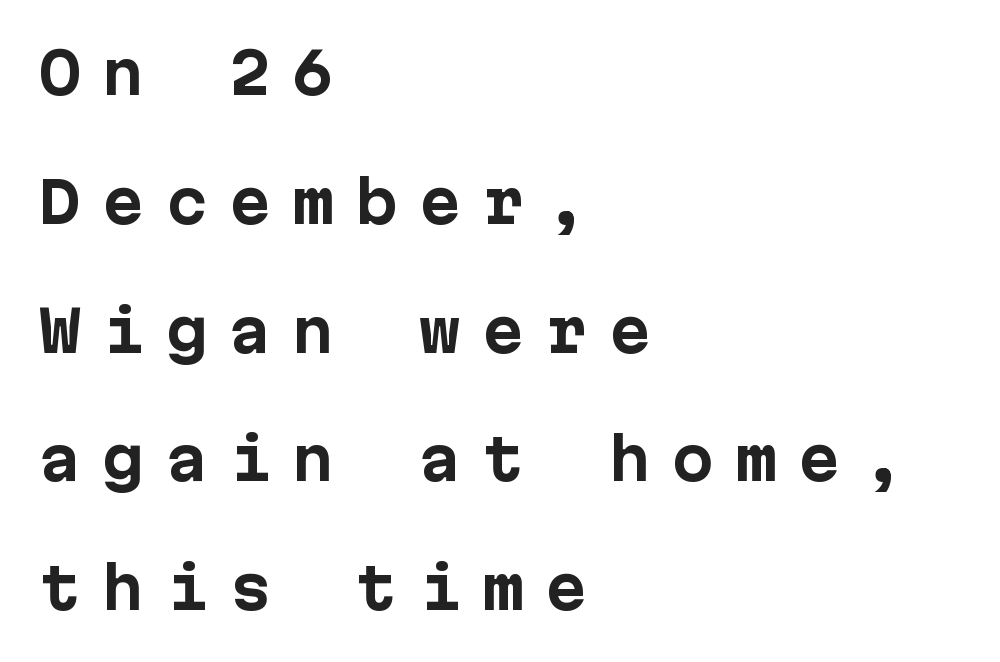
Short and long lines alike share a common starting point at left. Just letters on the line, the space beneath them empty. Examine the stroke ends and you'll find no serifs. The rendering uses a large line-height, opening up the rows. The passage shown is emphatically bold. The horizontal fit of the characters is loose and conspicuously gappy.
